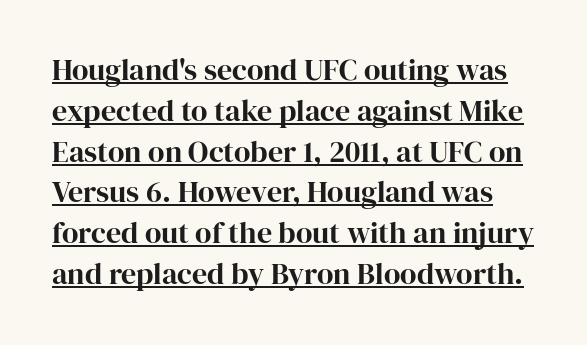
Q: Is the text italic (slanted)? A: No, it is upright.
Q: Is the typeface a serif or a sans-serif typeface? A: Serif.
Q: Is the text underlined? A: Yes.
Q: Is the spacing between letters normal or unusually wide? A: Normal.
Q: Is the spacing between lines tight, normal or loose? A: Normal.
Q: Width (condensed, normal, or wide)? A: Normal.
Q: Stroke contrast? A: High.
Q: x-height? A: Medium.
Q: Monospaced? A: No.
